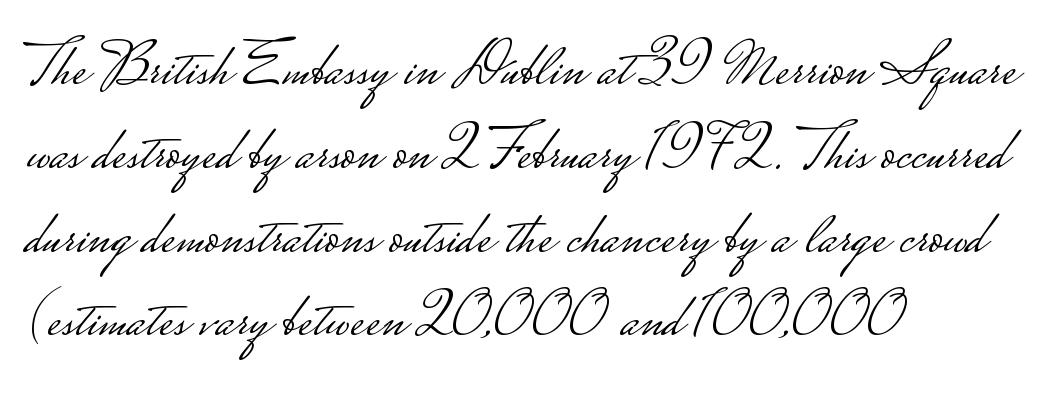
The image shows 63 px light, wide sans-serif type; set left-aligned, normal line spacing (1.33x), normal letter spacing, not underlined; low stroke contrast.
